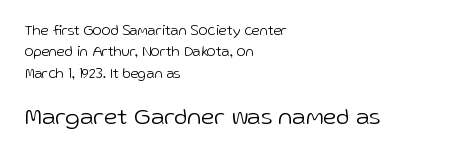
Q: Is the text bold? A: No.
Q: Is the text italic (slanted)? A: No, it is upright.
Q: Is the text underlined? A: No.
Q: How is the paragraph aligned? A: Left-aligned.
Q: Is the spacing between letters normal or unusually wide? A: Normal.
Q: Is the spacing between lines tight, normal or loose? A: Normal.
Q: Which block of text is set in a larger size, the first (top) or the second (bottom)? A: The second (bottom) one.
